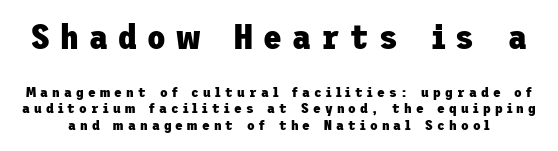
The image shows 34 px heavy sans-serif type, upright; set line spacing 1.17x, unusually wide letter spacing (+0.3 em), not underlined; the first (top) block is 2.43x larger; low stroke contrast and a medium x-height.
